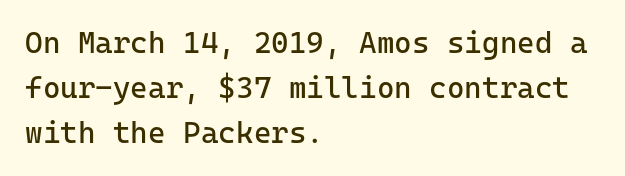
{"serif": "no", "italic": "no", "bold": "no", "weight": "regular", "width": "normal", "stroke_contrast": "low", "x_height": "medium", "monospaced": "yes", "underline": "no", "align": "left", "line_spacing": "normal", "line_spacing_ratio": 1.5, "letter_spacing": "normal", "letter_spacing_em": 0.0, "glyph_px": 30}
